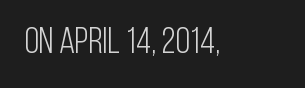
Q: Is the text bold? A: No.
Q: Is the text italic (slanted)? A: No, it is upright.
Q: Is the typeface a serif or a sans-serif typeface? A: Sans-serif.
Q: Is the text underlined? A: No.
Q: Is the spacing between letters normal or unusually wide? A: Normal.
Q: Width (condensed, normal, or wide)? A: Condensed.
Q: Stroke contrast? A: Low.
Q: x-height? A: Large.
Q: Monospaced? A: No.
